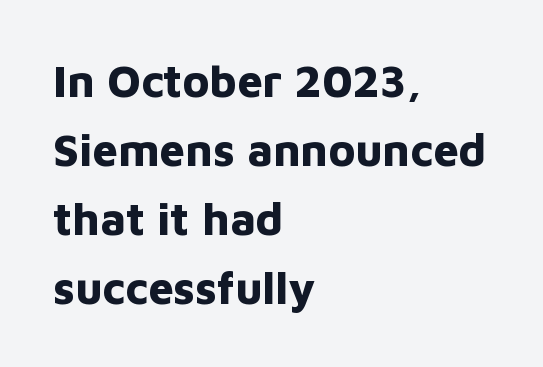
This sample uses plain, unmodified letter spacing. I'd describe the lettering as bold — thick and assertive. Examine the stroke ends and you'll find no serifs. Ascenders rise straight up at ninety degrees. One glance says typical: line gaps are just what's usual. Clear beneath every line of the passage.
